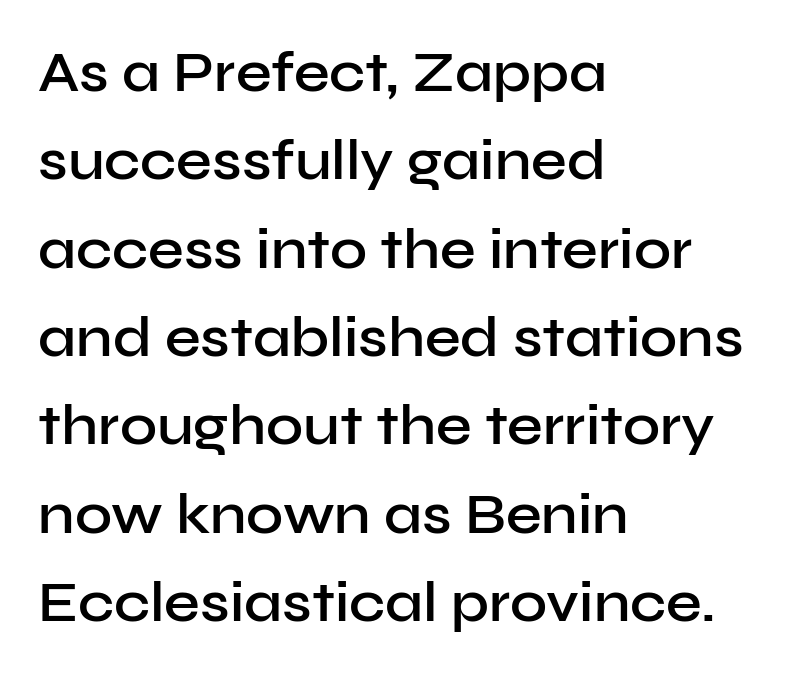
The image shows 57 px semibold sans-serif type, upright; set left-aligned, normal line spacing (1.55x), normal letter spacing, not underlined; low stroke contrast and a medium x-height.
